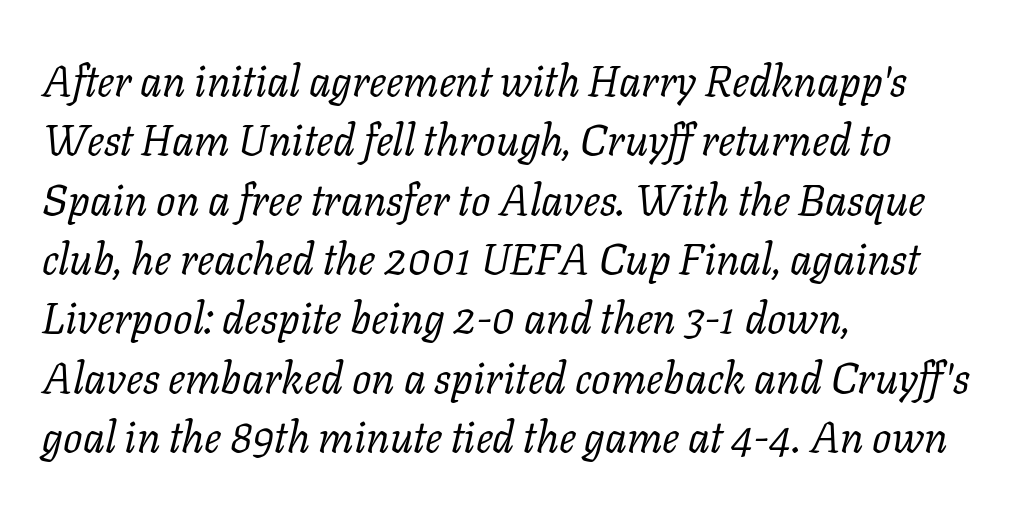
The image shows 43 px regular-weight serif type, italic (leaning right); set left-aligned, normal line spacing (1.38x), normal letter spacing, not underlined; low stroke contrast and a medium x-height.
